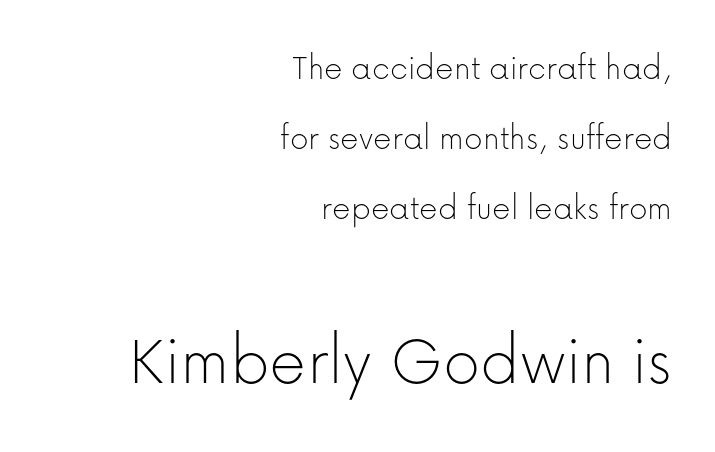
One-word summary of the alignment: right. Posture: upright roman. Honestly, the rows look like they've been pulled way apart. The type family on display is of the sans-serif kind.
